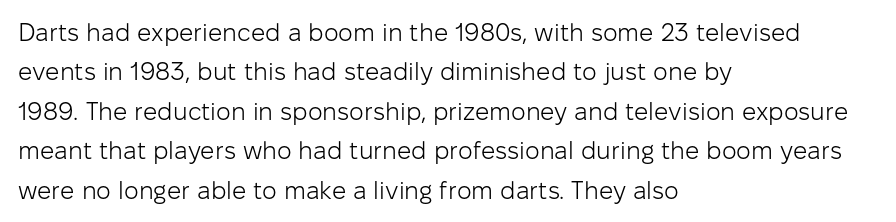
The image shows 25 px text type, upright; set left-aligned, normal line spacing (1.58x), normal letter spacing, not underlined.
